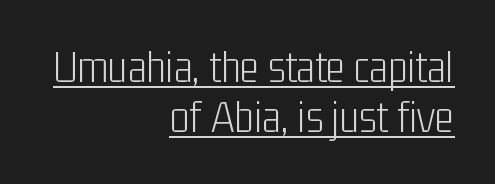
The image shows 46 px light, condensed sans-serif type, upright; set right-aligned, tight line spacing (1.09x), normal letter spacing, underlined; low stroke contrast and a medium x-height.
